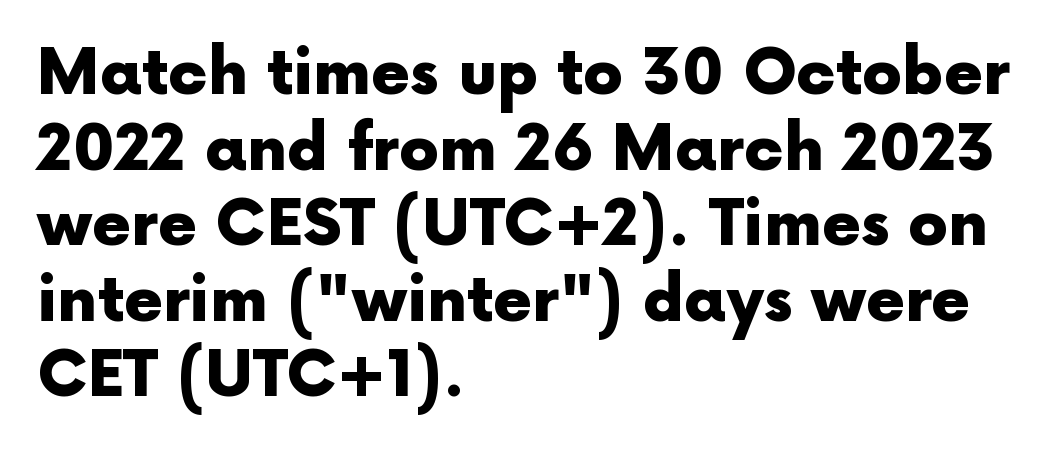
The image shows 63 px heavy sans-serif type, upright; set left-aligned, line spacing 1.2x, normal letter spacing, not underlined; a medium x-height.
